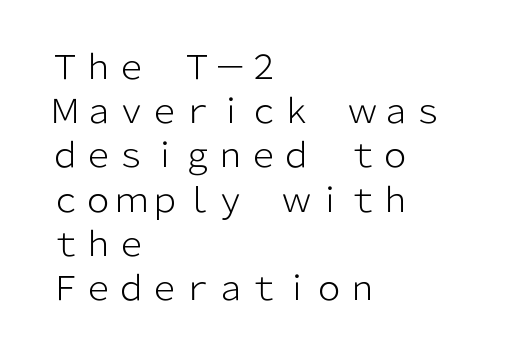
The image shows 33 px light sans-serif type, upright; set left-aligned, normal line spacing (1.34x), normal letter spacing, not underlined; low stroke contrast and a medium x-height.
